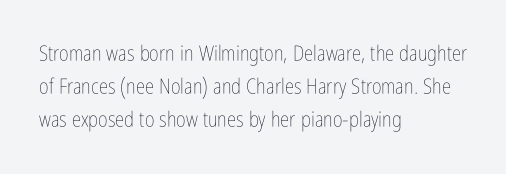
{"italic": "no", "bold": "no", "underline": "no", "align": "left", "line_spacing": "normal", "line_spacing_ratio": 1.57, "letter_spacing": "normal", "letter_spacing_em": 0.0, "glyph_px": 21}
